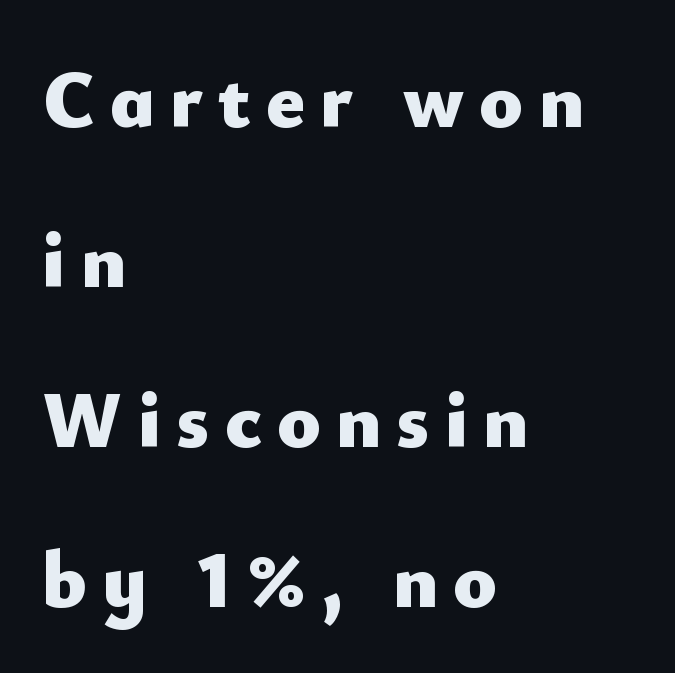
Q: Is the text bold? A: Yes.
Q: Is the text italic (slanted)? A: No, it is upright.
Q: Is the typeface a serif or a sans-serif typeface? A: Sans-serif.
Q: Is the text underlined? A: No.
Q: How is the paragraph aligned? A: Left-aligned.
Q: Is the spacing between lines tight, normal or loose? A: Loose.
Q: Width (condensed, normal, or wide)? A: Normal.
Q: Stroke contrast? A: Low.
Q: x-height? A: Small.
Q: Monospaced? A: No.
